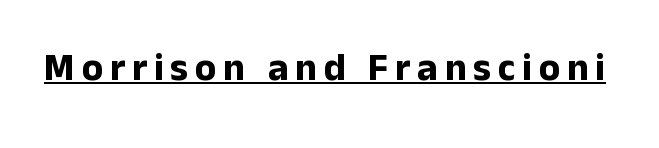
{"serif": "no", "italic": "no", "bold": "yes", "weight": "bold", "width": "normal", "stroke_contrast": "low", "x_height": "medium", "monospaced": "no", "underline": "yes", "glyph_px": 39}
